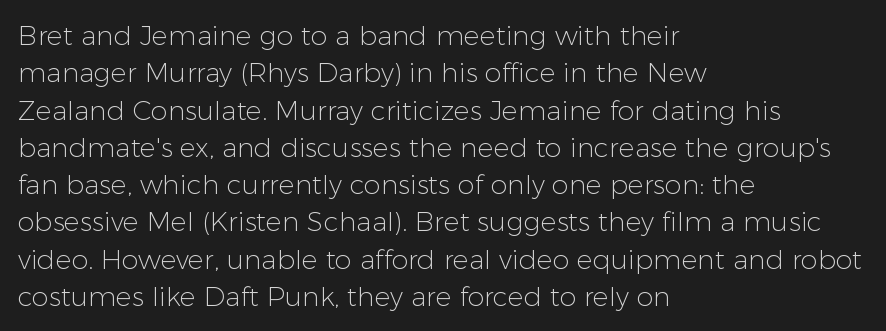
{"italic": "no", "bold": "no", "underline": "no", "align": "left", "line_spacing": "normal", "line_spacing_ratio": 1.38, "letter_spacing": "normal", "letter_spacing_em": 0.0, "glyph_px": 27}
